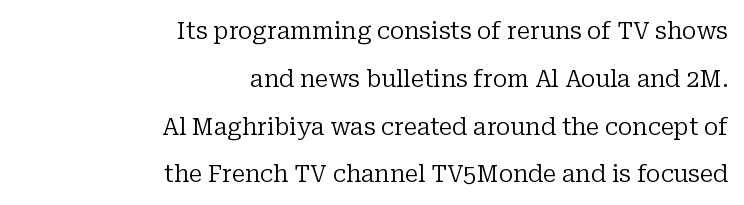
{"italic": "no", "bold": "no", "underline": "no", "align": "right", "line_spacing": "loose", "line_spacing_ratio": 1.99, "letter_spacing": "normal", "letter_spacing_em": 0.0, "glyph_px": 24}
